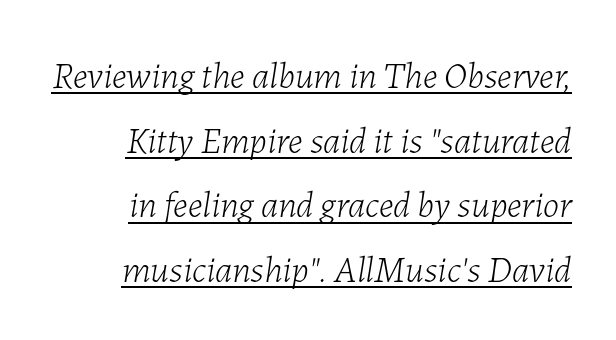
The image shows 37 px light type, italic (leaning right); set right-aligned, line spacing 1.75x, normal letter spacing, underlined; low stroke contrast and a medium x-height.
